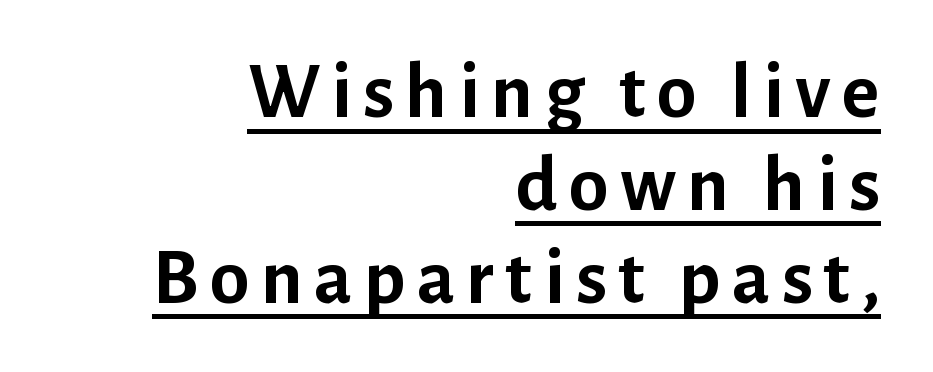
{"serif": "no", "italic": "no", "bold": "yes", "weight": "semibold", "width": "normal", "stroke_contrast": "low", "x_height": "medium", "monospaced": "no", "underline": "yes", "align": "right", "line_spacing_ratio": 1.16, "glyph_px": 80}
